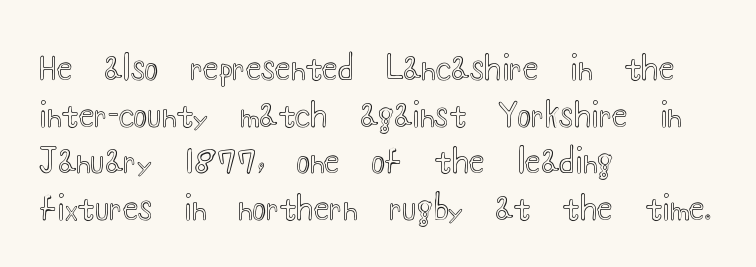
Q: Is the text italic (slanted)? A: No, it is upright.
Q: Is the text underlined? A: No.
Q: How is the paragraph aligned? A: Left-aligned.
Q: Is the spacing between letters normal or unusually wide? A: Normal.
Q: Is the spacing between lines tight, normal or loose? A: Normal.
Q: Width (condensed, normal, or wide)? A: Wide.
Q: x-height? A: Small.
Q: Monospaced? A: No.
